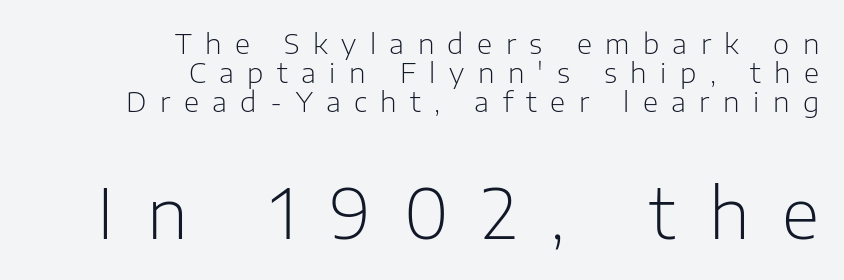
{"serif": "no", "italic": "no", "bold": "no", "weight": "light", "width": "normal", "stroke_contrast": "low", "x_height": "medium", "monospaced": "no", "underline": "no", "align": "right", "line_spacing": "tight", "line_spacing_ratio": 1.03, "letter_spacing": "wide", "letter_spacing_em": 0.48, "larger_block": "second", "size_ratio": 2.46, "glyph_px": 69}
